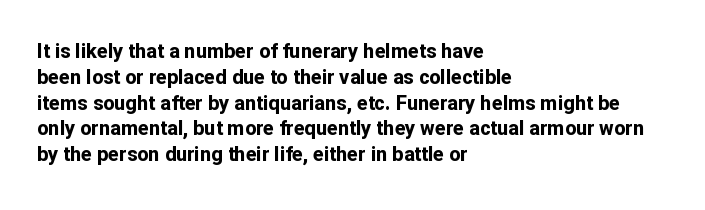
Q: Is the text bold? A: Yes.
Q: Is the text italic (slanted)? A: No, it is upright.
Q: Is the text underlined? A: No.
Q: How is the paragraph aligned? A: Left-aligned.
Q: Is the spacing between letters normal or unusually wide? A: Normal.
Q: Is the spacing between lines tight, normal or loose? A: Normal.
